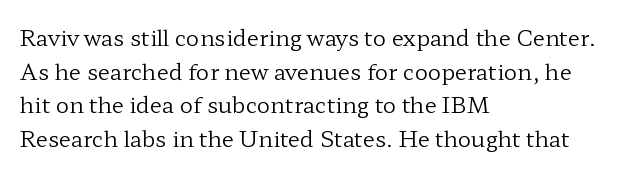
Q: Is the text bold? A: No.
Q: Is the text italic (slanted)? A: No, it is upright.
Q: Is the text underlined? A: No.
Q: How is the paragraph aligned? A: Left-aligned.
Q: Is the spacing between letters normal or unusually wide? A: Normal.
Q: Is the spacing between lines tight, normal or loose? A: Normal.
